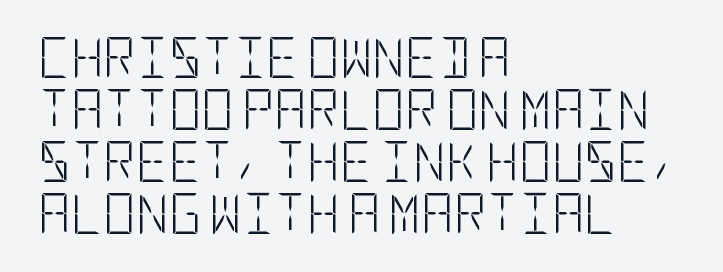
The image shows 40 px light, condensed sans-serif type, upright; set left-aligned, normal line spacing (1.3x), normal letter spacing, not underlined; low stroke contrast and a large x-height.
